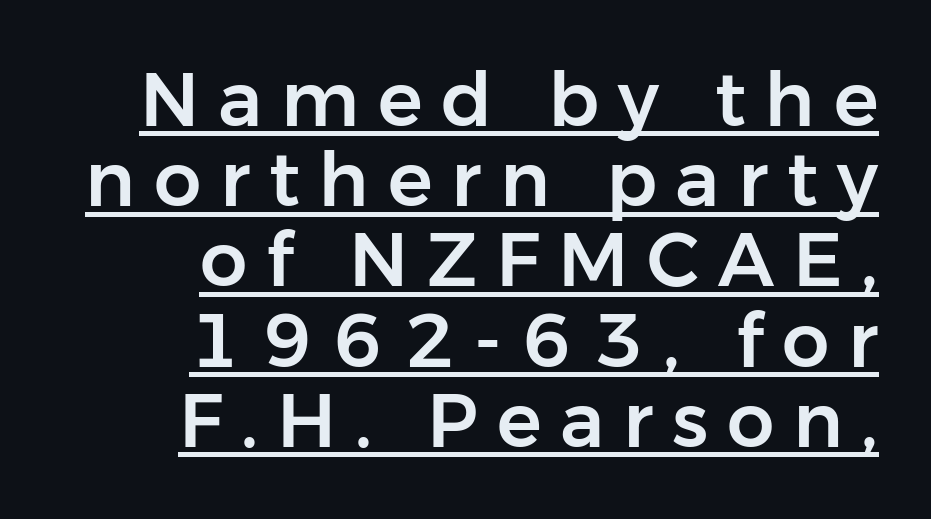
The image shows 75 px sans-serif type, upright; set right-aligned, tight line spacing (1.07x), unusually wide letter spacing (+0.25 em), underlined; low stroke contrast and a medium x-height.
